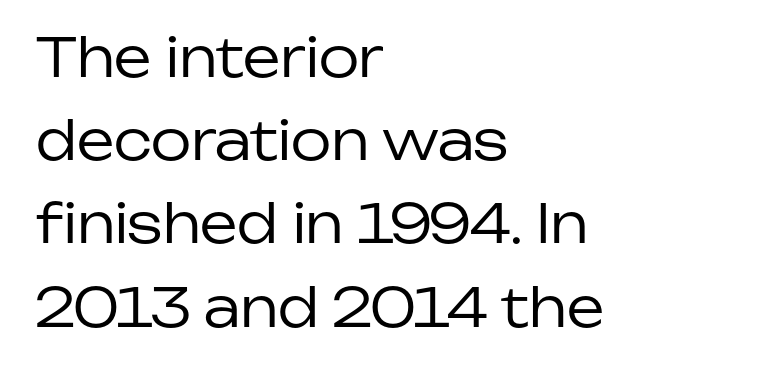
This rendering leaves character spacing at its baseline value. The passage is arranged the way most books set body copy — flush left. Successive baselines arrive at the customary interval. Has an underline been added? It has not. The axis of the letterforms is exactly vertical. This is sans-serif lettering, the kind often seen on screens and signage.
